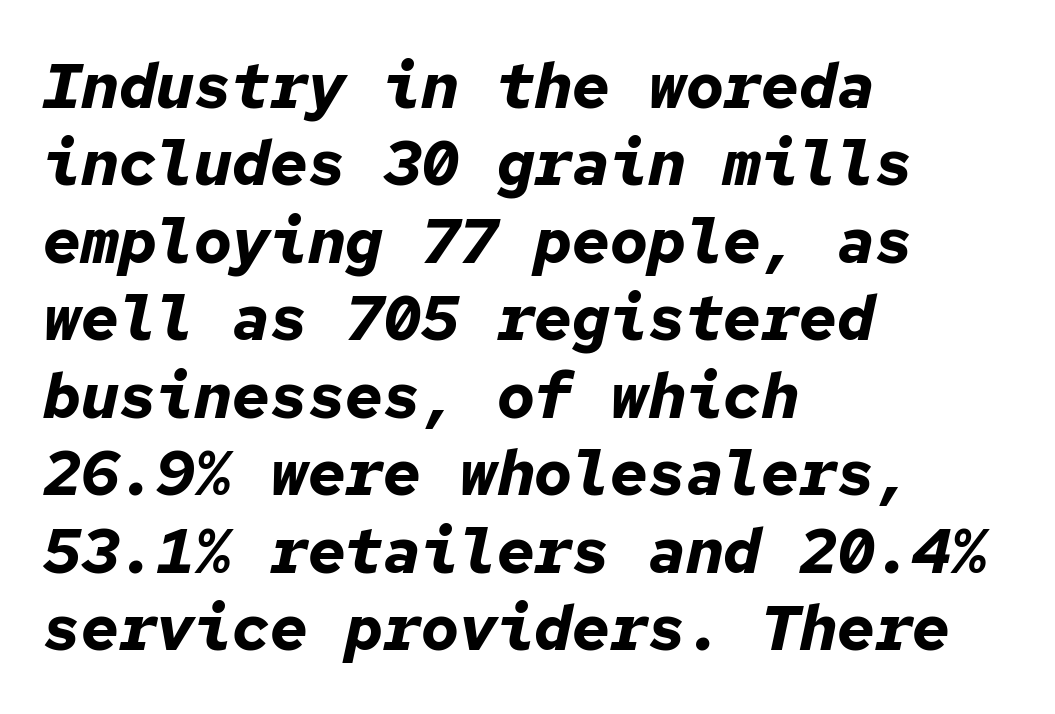
Q: Is the text bold? A: Yes.
Q: Is the text italic (slanted)? A: Yes, it leans right by about 12 degrees.
Q: Is the text underlined? A: No.
Q: How is the paragraph aligned? A: Left-aligned.
Q: Is the spacing between letters normal or unusually wide? A: Normal.
Q: Width (condensed, normal, or wide)? A: Normal.
Q: Stroke contrast? A: Low.
Q: x-height? A: Medium.
Q: Monospaced? A: Yes.
